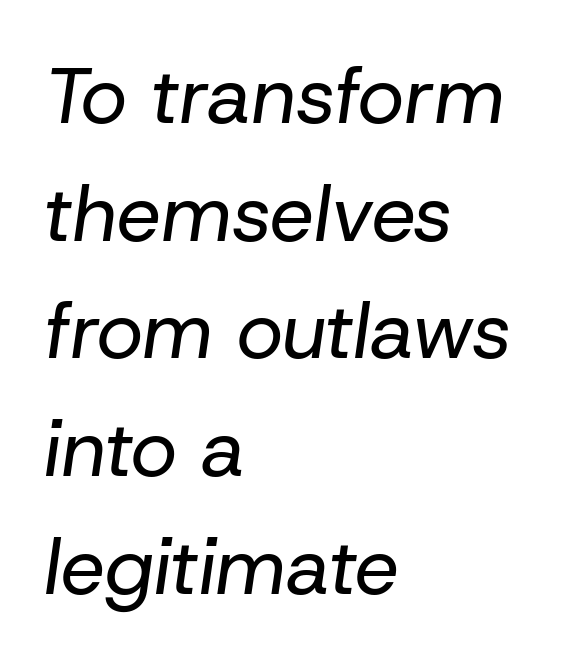
Q: Is the text bold? A: No.
Q: Is the text italic (slanted)? A: Yes, it leans right by about 8 degrees.
Q: Is the text underlined? A: No.
Q: How is the paragraph aligned? A: Left-aligned.
Q: Is the spacing between letters normal or unusually wide? A: Normal.
Q: Is the spacing between lines tight, normal or loose? A: Normal.
Q: Width (condensed, normal, or wide)? A: Normal.
Q: Stroke contrast? A: Low.
Q: x-height? A: Medium.
Q: Monospaced? A: No.
